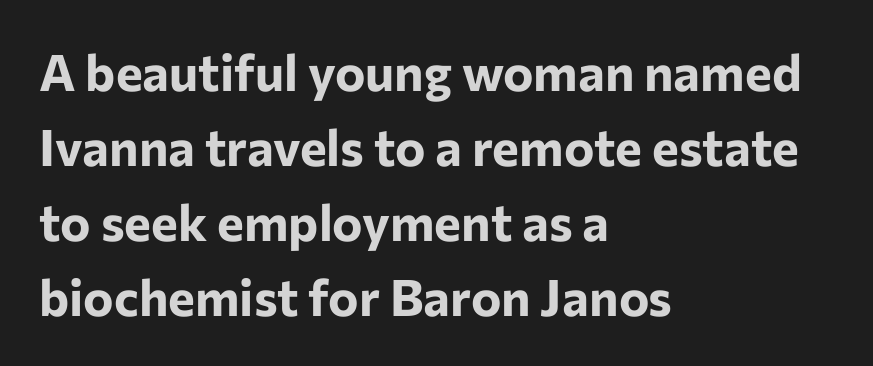
The image shows 51 px bold sans-serif type, upright; set left-aligned, normal line spacing (1.47x), normal letter spacing, not underlined; low stroke contrast and a medium x-height.
